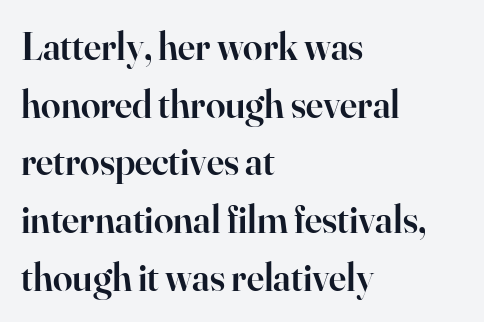
Q: Is the text bold? A: Semi-bold.
Q: Is the text italic (slanted)? A: No, it is upright.
Q: Is the typeface a serif or a sans-serif typeface? A: Serif.
Q: Is the text underlined? A: No.
Q: How is the paragraph aligned? A: Left-aligned.
Q: Is the spacing between letters normal or unusually wide? A: Normal.
Q: Is the spacing between lines tight, normal or loose? A: Normal.
Q: Width (condensed, normal, or wide)? A: Normal.
Q: Stroke contrast? A: High.
Q: x-height? A: Small.
Q: Monospaced? A: No.
